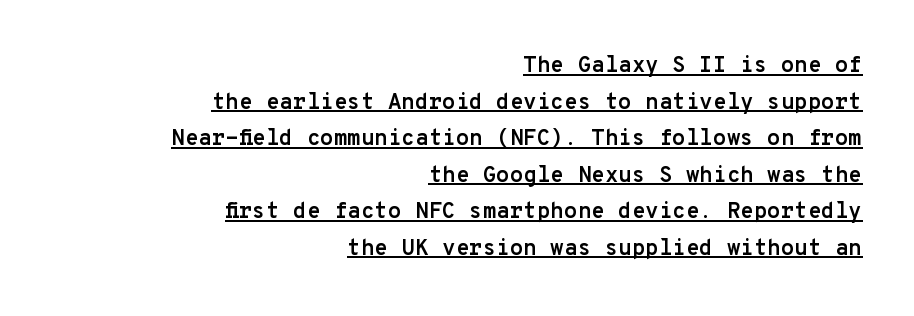
Q: Is the text bold? A: Yes.
Q: Is the text italic (slanted)? A: No, it is upright.
Q: Is the text underlined? A: Yes.
Q: How is the paragraph aligned? A: Right-aligned.
Q: Is the spacing between letters normal or unusually wide? A: Normal.
Q: Is the spacing between lines tight, normal or loose? A: Normal.
